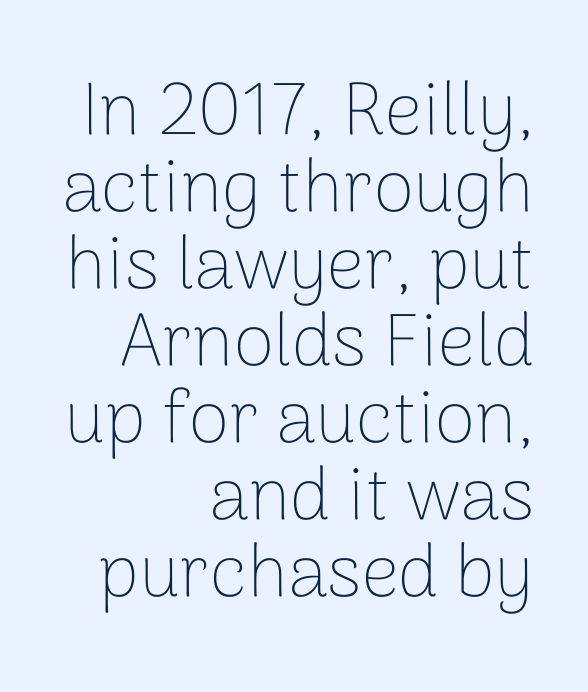
Honestly, there is no underline to notice here at all. The letters look calm and open, with moderate or lighter stems. These lines are rendered in a variable-pitch font. Quick note: interline space is minimal. No italicization has been applied; the sample stays upright.
